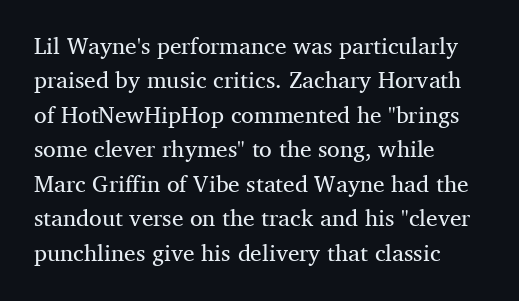
{"italic": "no", "bold": "no", "underline": "no", "align": "left", "line_spacing": "normal", "line_spacing_ratio": 1.5, "letter_spacing": "normal", "letter_spacing_em": 0.0, "glyph_px": 23}
